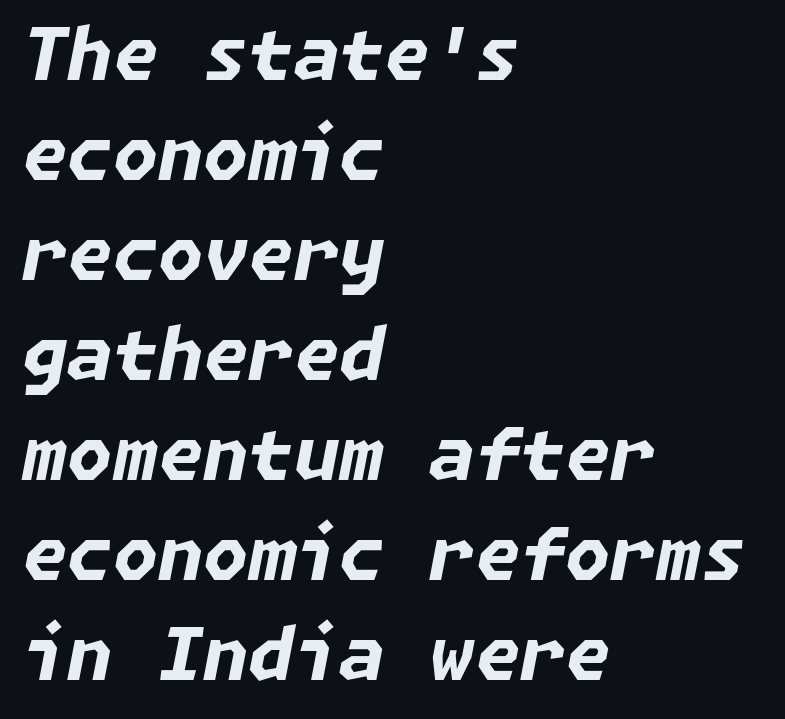
{"italic": "yes", "lean": "right", "slant_degrees": 11, "bold": "yes", "weight": "bold", "width": "normal", "stroke_contrast": "low", "x_height": "medium", "underline": "no", "align": "left", "line_spacing": "normal", "line_spacing_ratio": 1.37, "letter_spacing": "normal", "letter_spacing_em": 0.0, "glyph_px": 73}
